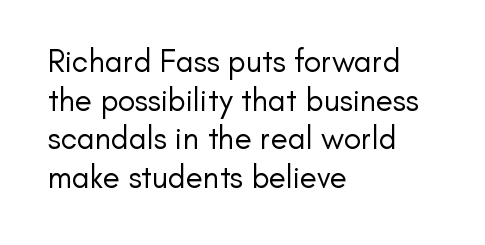
Q: Is the text bold? A: No.
Q: Is the text italic (slanted)? A: No, it is upright.
Q: Is the typeface a serif or a sans-serif typeface? A: Sans-serif.
Q: Is the text underlined? A: No.
Q: How is the paragraph aligned? A: Left-aligned.
Q: Is the spacing between letters normal or unusually wide? A: Normal.
Q: Width (condensed, normal, or wide)? A: Normal.
Q: Stroke contrast? A: Low.
Q: x-height? A: Small.
Q: Monospaced? A: No.
